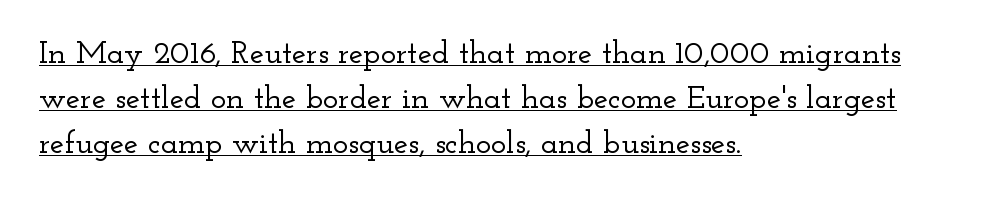
The image shows 32 px wide serif type, upright; set left-aligned, normal line spacing (1.4x), normal letter spacing, underlined; low stroke contrast and a small x-height.
